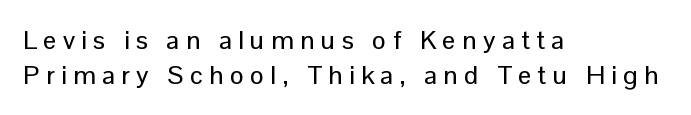
The type is letterspaced generously, with wide tracking. The rendering uses a moderate line-height, typical for paragraphs. Caption: multi-line text, flush left, ragged right. Letters rest on an invisible, unmarked baseline. Italic: no, the glyphs are upright roman.
